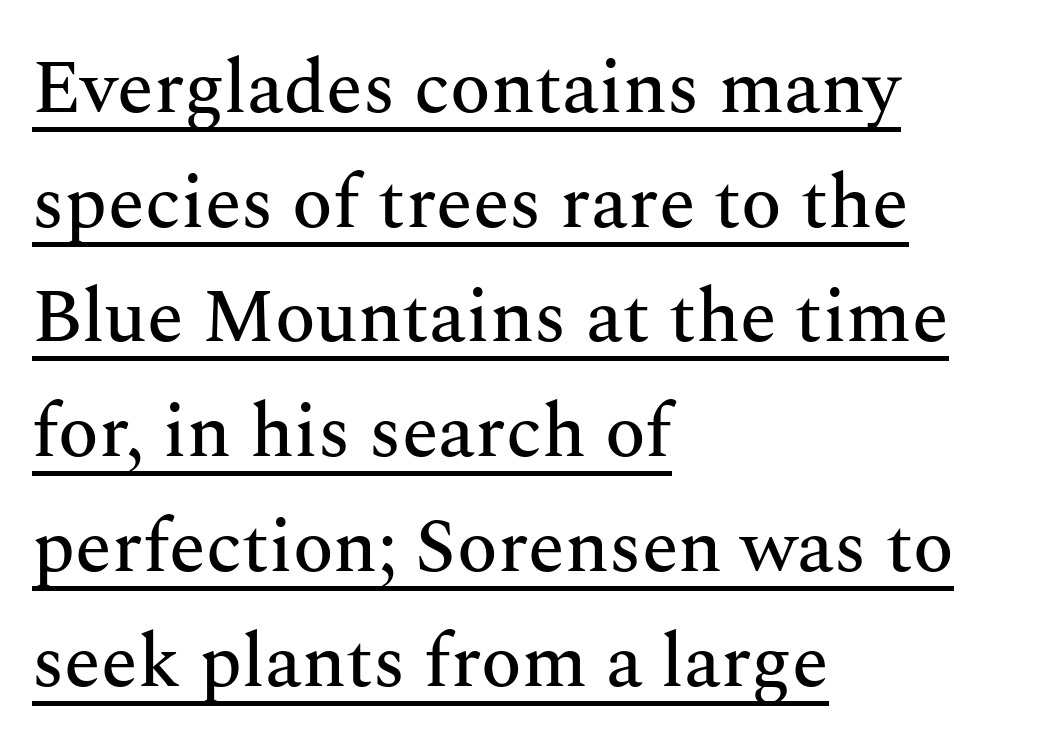
Proportional: the letters do not fall into vertical columns. Notice how descenders clear the ascenders below comfortably — that's standard leading. Glyph-to-glyph distance matches everyday printed text. Caption: multi-line text, flush left, ragged right.
